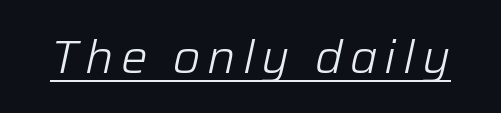
Emphasis is given by a line drawn under the lettering. The font is comparable to plain body text, perhaps lighter. Proportional: the letters do not fall into vertical columns. The rendering applies a slant to the glyphs.
